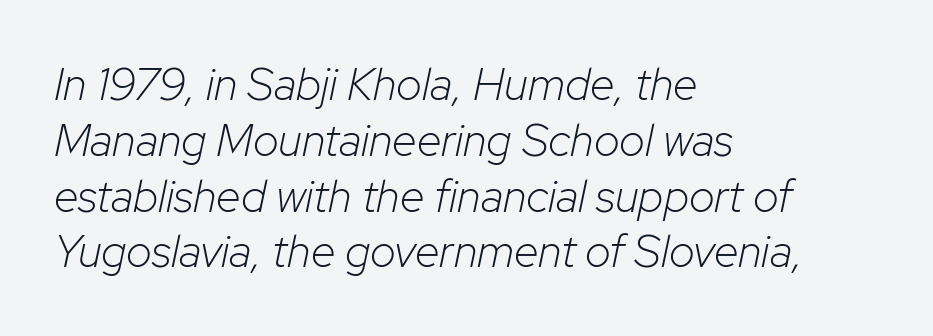
Q: Is the text bold? A: No.
Q: Is the text italic (slanted)? A: Yes, it leans right by about 12 degrees.
Q: Is the text underlined? A: No.
Q: How is the paragraph aligned? A: Left-aligned.
Q: Is the spacing between letters normal or unusually wide? A: Normal.
Q: Width (condensed, normal, or wide)? A: Normal.
Q: Stroke contrast? A: Low.
Q: x-height? A: Medium.
Q: Monospaced? A: No.
